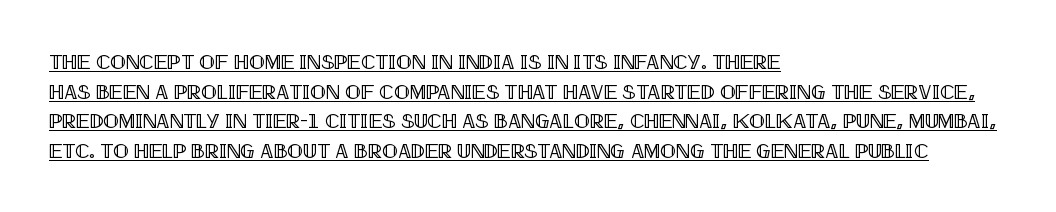
Left-aligned paragraph, ragged on the right. It's the straight-up-and-down kind of type. Does a line run under the words? Yes, clearly. Compared with typical body copy, the letter spacing here is the same.
